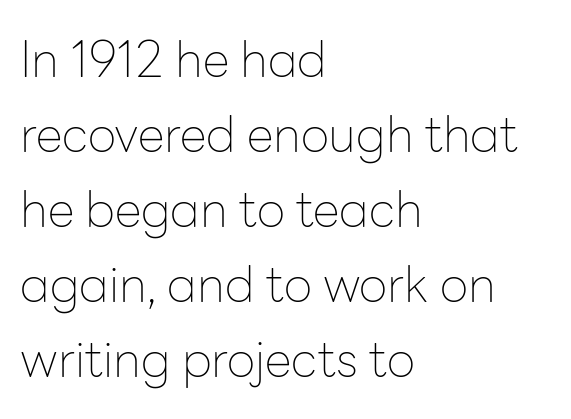
The image shows 49 px thin sans-serif type, upright; set left-aligned, normal line spacing (1.53x), normal letter spacing, not underlined; low stroke contrast and a medium x-height.
